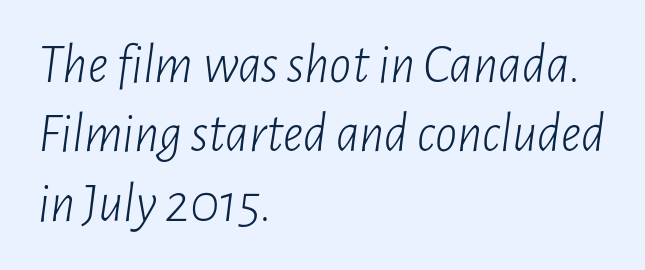
{"italic": "yes", "lean": "right", "slant_degrees": 7, "bold": "no", "weight": "light", "width": "condensed", "stroke_contrast": "low", "x_height": "medium", "monospaced": "no", "underline": "no", "align": "left", "line_spacing": "normal", "line_spacing_ratio": 1.26, "letter_spacing": "normal", "letter_spacing_em": 0.0, "glyph_px": 55}
